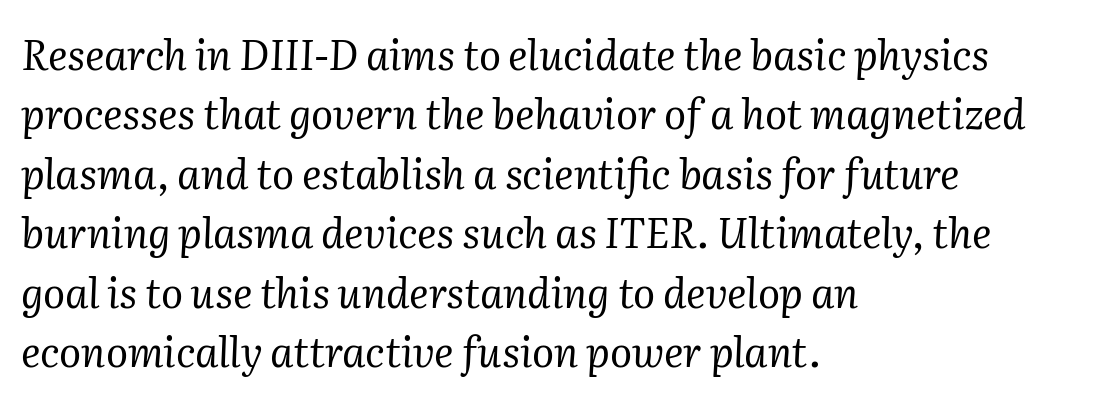
Posture: slanted. Do the characters align in a grid? No, the font is proportional. Look at the tracking — it's just the regular setting, nothing added. Only glyphs here, with clear space below each row. Note: serifs present on the glyphs.
